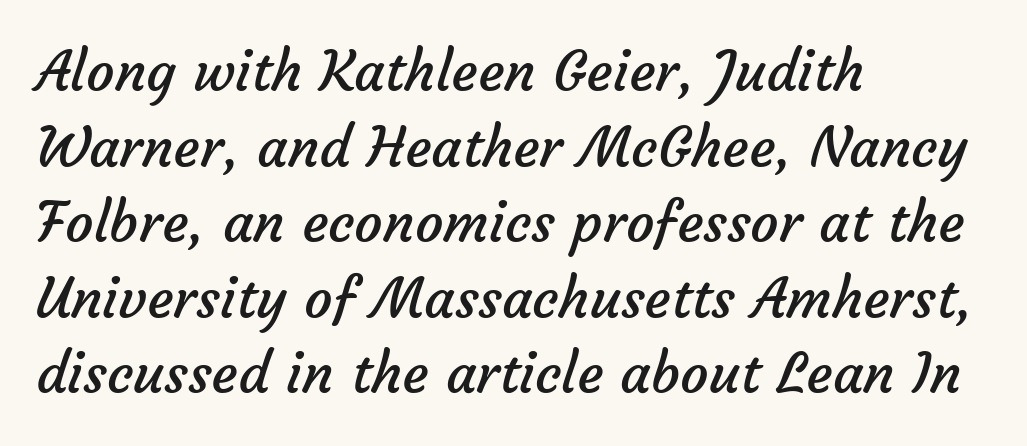
The space between consecutive lines is moderate. Short note: letters normally spaced. Here the designer chose a conventional face with non-uniform glyph widths. The characters are drawn with everyday or finer stroke widths. Unlike a traditional serif, this face leaves its strokes unadorned. The space directly below the letters is spotless.
